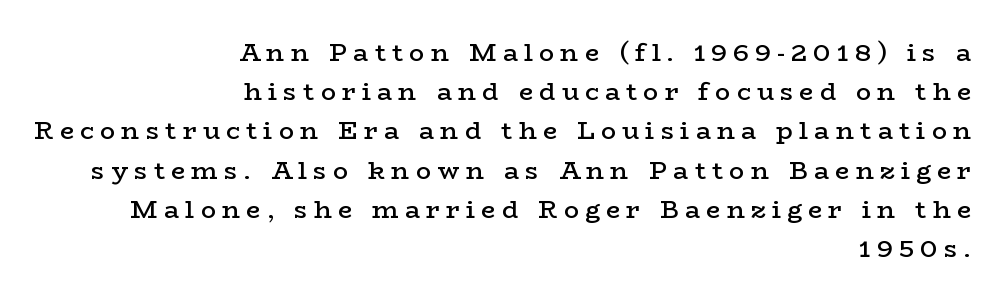
Q: Is the text bold? A: Semi-bold.
Q: Is the text italic (slanted)? A: No, it is upright.
Q: Is the text underlined? A: No.
Q: How is the paragraph aligned? A: Right-aligned.
Q: Is the spacing between letters normal or unusually wide? A: Unusually wide.
Q: Is the spacing between lines tight, normal or loose? A: Normal.
